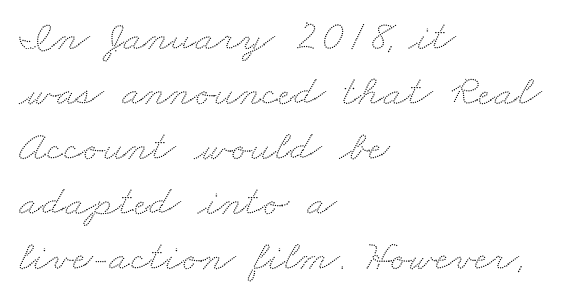
The image shows 44 px wide type; set left-aligned, normal line spacing (1.25x), normal letter spacing, not underlined; low stroke contrast and a small x-height.
